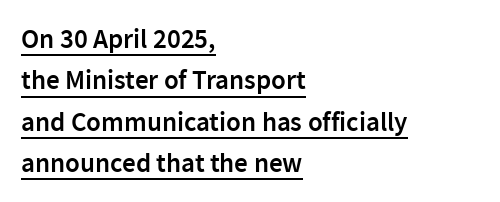
{"italic": "no", "bold": "semi", "underline": "yes", "align": "left", "line_spacing": "normal", "line_spacing_ratio": 1.53, "letter_spacing": "normal", "letter_spacing_em": 0.0, "glyph_px": 27}
